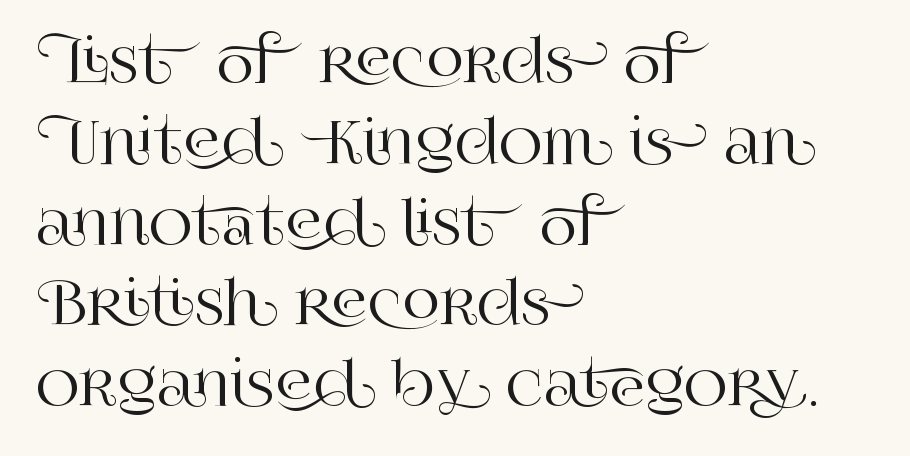
Leading matches the norm, producing a regular column. Anything drawn beneath the words? Only blank space. Short and long lines alike share a common starting point at left. The typography opts for an upright posture over an oblique one. I'd call this a serif setting — the letters wear small feet.
